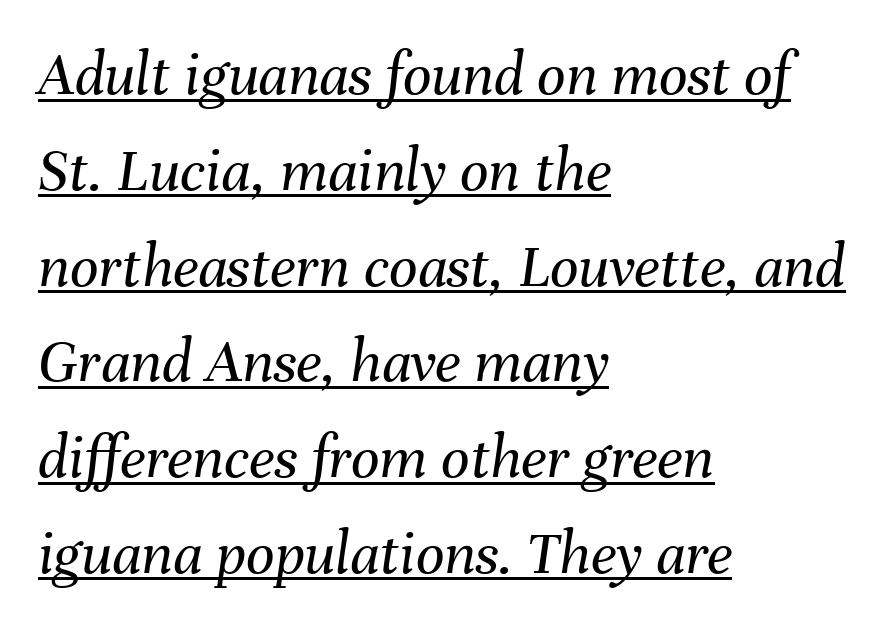
The image shows 63 px regular-weight type, italic (leaning right); set left-aligned, normal line spacing (1.52x), normal letter spacing, underlined; medium stroke contrast and a medium x-height.
